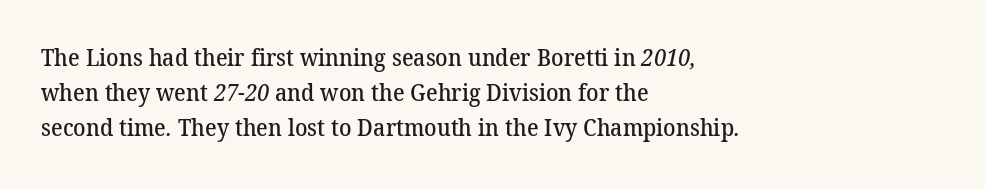
The image shows 23 px text type; set left-aligned, normal line spacing (1.52x), normal letter spacing, not underlined.
